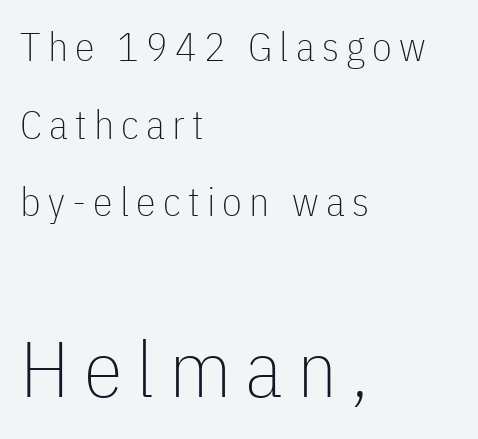
{"serif": "no", "italic": "no", "bold": "no", "weight": "thin", "width": "condensed", "stroke_contrast": "low", "x_height": "medium", "monospaced": "no", "underline": "no", "align": "left", "line_spacing": "loose", "line_spacing_ratio": 1.94, "larger_block": "second", "size_ratio": 1.98, "glyph_px": 79}
